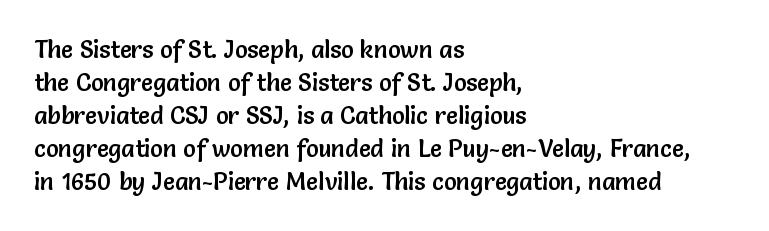
The type sits square on the baseline with zero lean. Students, observe: this is what conventionally led text looks like. Notice how the passage keeps a crisp vertical edge on the left only. Lines of text with bare space underneath.
